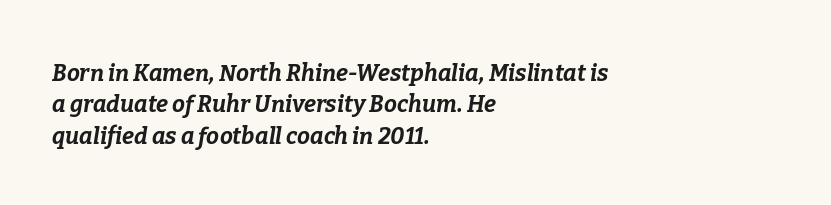
The face used here has a pronounced slope to its letters. The passage shown is emphatically bold. The gap between lines stays unmarked. Inter-character spacing is left at the font's built-in metrics. Honestly, the row spacing looks completely unremarkable.
